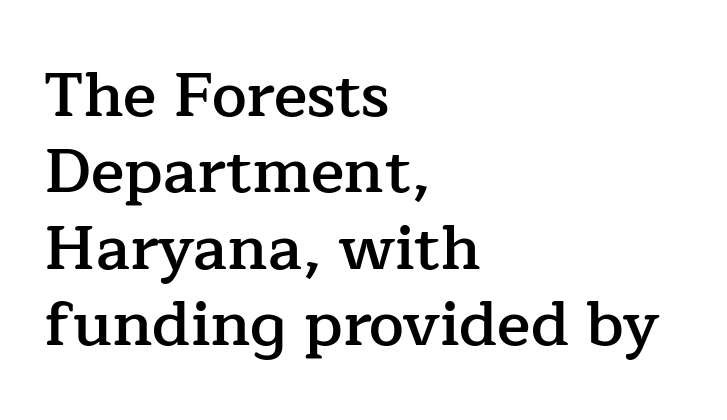
{"serif": "yes", "italic": "no", "bold": "semi", "weight": "semibold", "width": "normal", "stroke_contrast": "low", "x_height": "medium", "monospaced": "no", "underline": "no", "align": "left", "line_spacing_ratio": 1.23, "letter_spacing": "normal", "letter_spacing_em": 0.0, "glyph_px": 62}
